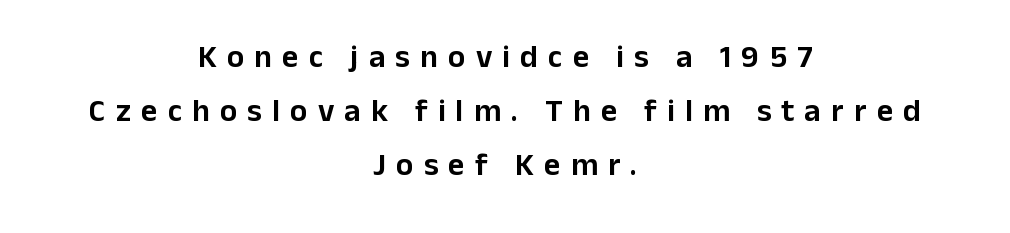
Classification — sans serif. The type sits square on the baseline with zero lean. No word sits above an underline. Does the copy run flush right? No — it is centered line by line. You could only call the tracking loose — the letters float apart.
